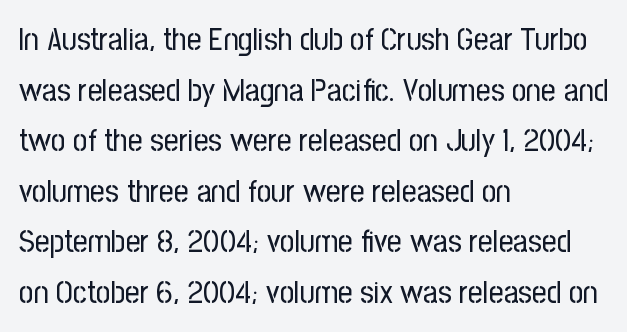
Teacher's note: observe the even left margin — that is flush-left alignment. The face used here is a sans, in the tradition of grotesques and geometrics. Bold? No — there's no thickening of the strokes. The letters stand straight up with perfectly vertical stems. In terms of letterspacing, this is plain default setting. Regarding leading, the lines here are spaced in the standard way.
